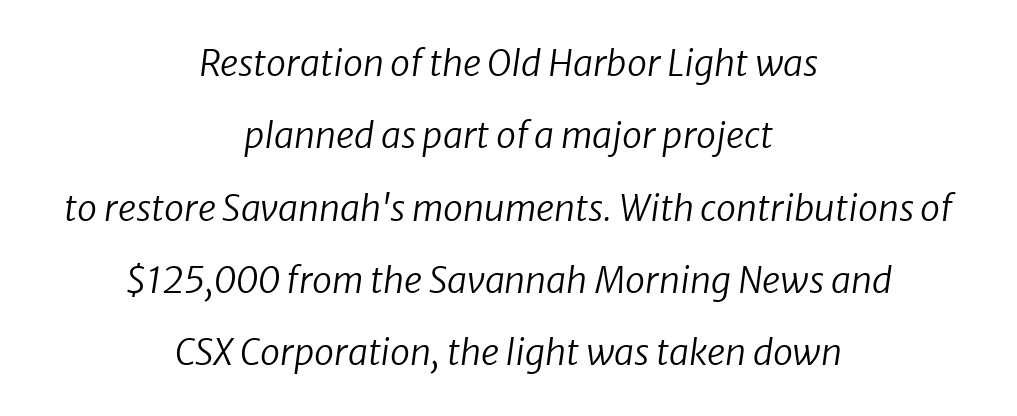
Q: Is the text bold? A: No.
Q: Is the typeface a serif or a sans-serif typeface? A: Sans-serif.
Q: Is the text underlined? A: No.
Q: How is the paragraph aligned? A: Centered.
Q: Is the spacing between letters normal or unusually wide? A: Normal.
Q: Is the spacing between lines tight, normal or loose? A: Loose.
Q: Width (condensed, normal, or wide)? A: Normal.
Q: Stroke contrast? A: Low.
Q: x-height? A: Medium.
Q: Monospaced? A: No.
